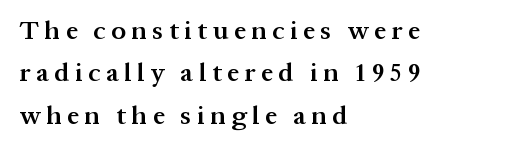
{"italic": "no", "bold": "semi", "underline": "no", "align": "left", "line_spacing": "normal", "line_spacing_ratio": 1.63, "letter_spacing": "wide", "letter_spacing_em": 0.22, "glyph_px": 26}
